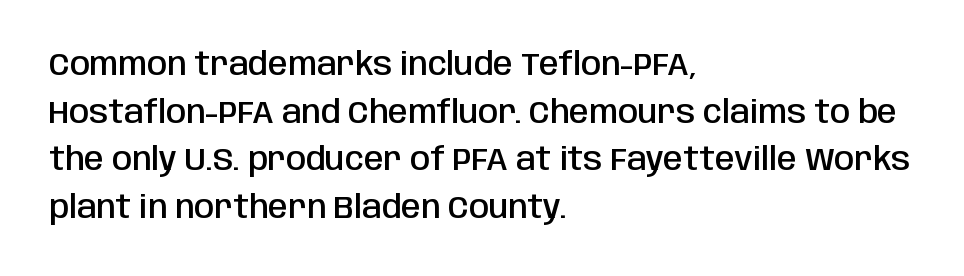
{"serif": "no", "italic": "no", "bold": "semi", "weight": "semibold", "width": "condensed", "stroke_contrast": "low", "x_height": "large", "monospaced": "no", "underline": "no", "align": "left", "line_spacing": "normal", "line_spacing_ratio": 1.49, "letter_spacing": "normal", "letter_spacing_em": 0.0, "glyph_px": 32}
